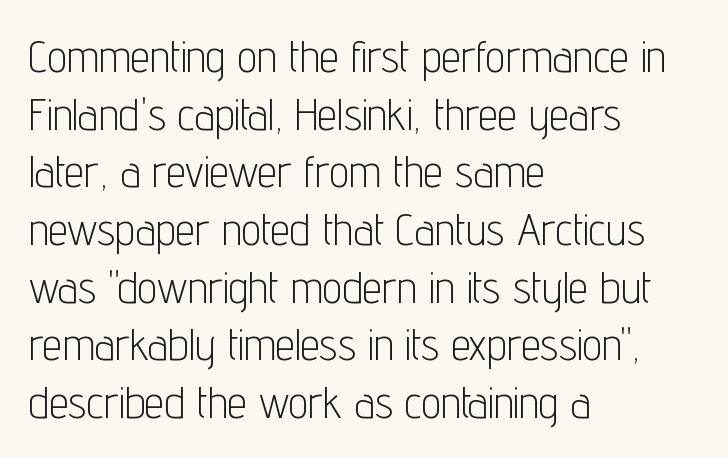
The image shows 44 px light, condensed sans-serif type, upright; set left-aligned, normal line spacing (1.31x), normal letter spacing, not underlined; low stroke contrast and a medium x-height.
